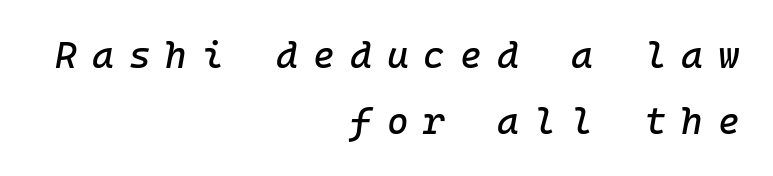
Q: Is the text italic (slanted)? A: Yes, it leans right by about 10 degrees.
Q: Is the text underlined? A: No.
Q: How is the paragraph aligned? A: Right-aligned.
Q: Is the spacing between letters normal or unusually wide? A: Unusually wide.
Q: Width (condensed, normal, or wide)? A: Normal.
Q: Stroke contrast? A: Low.
Q: x-height? A: Medium.
Q: Monospaced? A: Yes.
